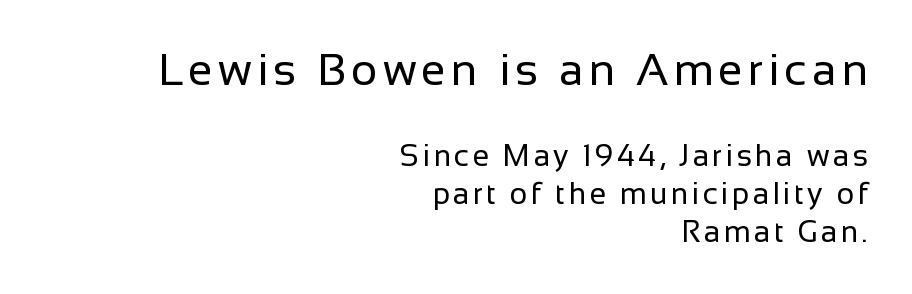
These lines are rendered in a variable-pitch font. The rows are spaced the way most documents space them. The face looks like a standard text weight, possibly lighter. Descender tails drop into unmarked territory. This is the regular roman posture of the typeface.
